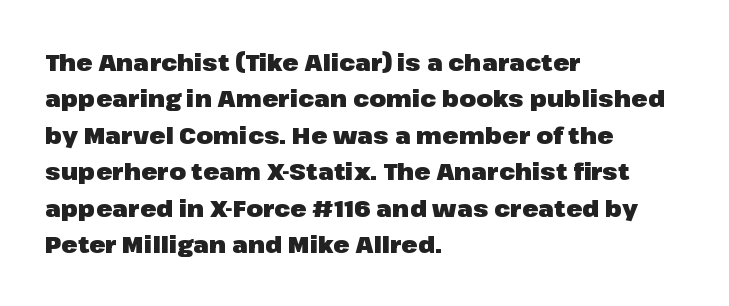
The designer left line spacing at the default. The horizontal fit of the characters is conventional and even. The specimen reads as upright at a glance. The passage shown is not underscored anywhere. The letters are bold, with thick, heavy strokes.
